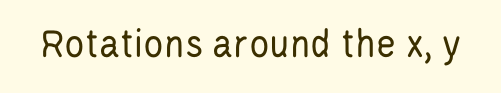
The image shows 42 px regular-weight, condensed sans-serif type, upright; set normal letter spacing, not underlined; low stroke contrast and a large x-height.
